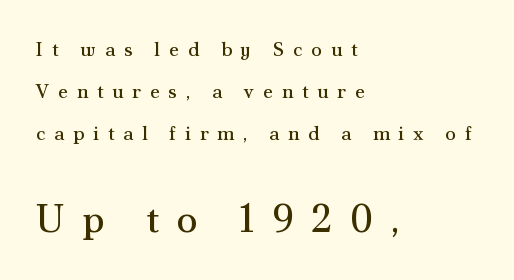
The image shows 39 px regular-weight serif type, upright; set left-aligned, loose line spacing (2.09x), unusually wide letter spacing (+0.43 em), not underlined; the second (bottom) block is 1.95x larger; medium stroke contrast and a small x-height.
